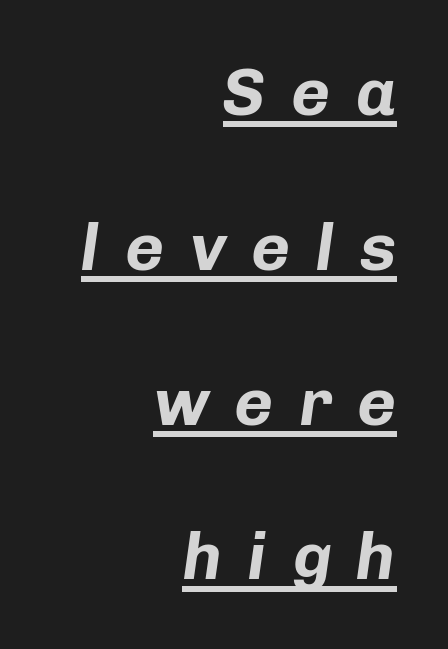
{"italic": "yes", "lean": "right", "slant_degrees": 8, "bold": "yes", "weight": "bold", "width": "normal", "stroke_contrast": "low", "x_height": "medium", "monospaced": "no", "underline": "yes", "align": "right", "line_spacing": "loose", "line_spacing_ratio": 2.31, "letter_spacing": "wide", "letter_spacing_em": 0.38, "glyph_px": 67}
